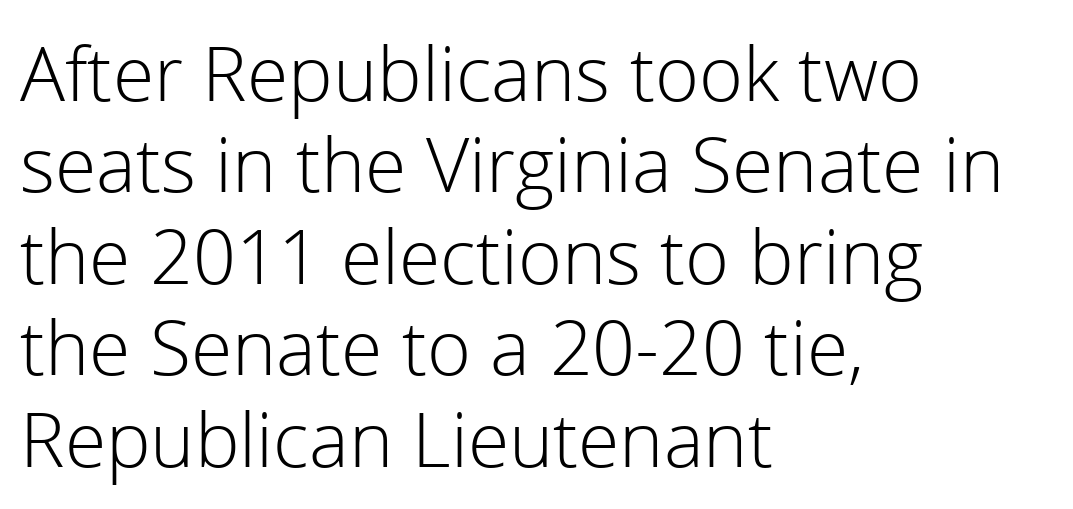
What stands out about the letter spacing? Nothing — it is the standard amount. Typographically, this falls in the sans-serif category. Note the varied advance widths — an 'i' is clearly narrower than an 'm'. Characters remain perfectly vertical along every line. Has an underline been added? It has not. Nothing heavy about these letters — not bold at all.
